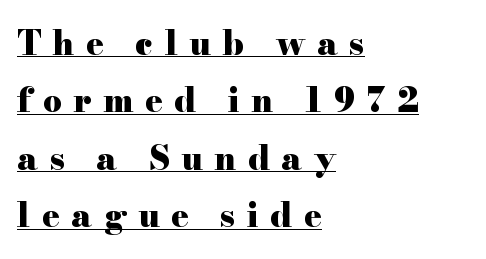
{"serif": "yes", "italic": "no", "bold": "yes", "weight": "heavy", "width": "wide", "stroke_contrast": "high", "x_height": "small", "monospaced": "no", "underline": "yes", "align": "left", "line_spacing_ratio": 1.74, "letter_spacing": "wide", "letter_spacing_em": 0.35, "glyph_px": 33}
